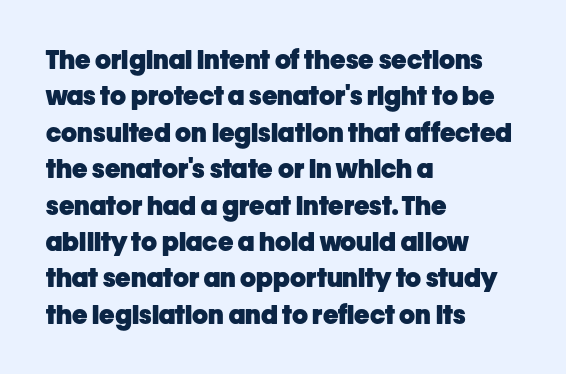
{"italic": "no", "bold": "yes", "underline": "no", "align": "left", "line_spacing": "normal", "line_spacing_ratio": 1.4, "letter_spacing": "normal", "letter_spacing_em": 0.0, "glyph_px": 26}
